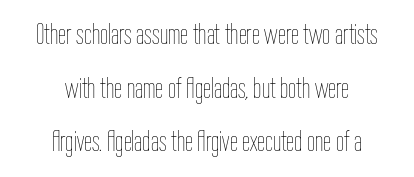
The face used here is proportionally spaced, like ordinary book or web type. Ascenders rise straight up at ninety degrees. Summary of weight: not heavy and not bold. Bare-footed words on every line. Is the letter spacing exaggerated? No — it looks like the ordinary default.
